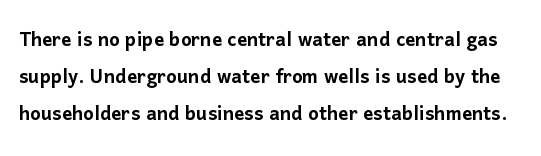
The image shows 25 px text type, upright; set normal line spacing (1.48x), normal letter spacing, not underlined.
